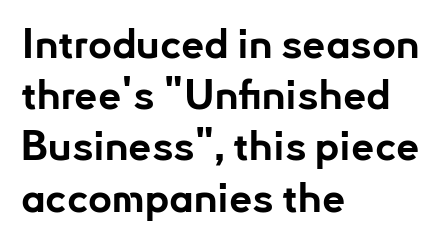
Note the varied advance widths — an 'i' is clearly narrower than an 'm'. No word sits above an underline. The characters display no serif detailing; their extremities are plain. Honestly, the row spacing looks completely unremarkable.
